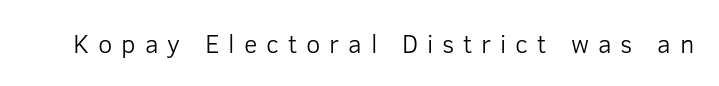
Q: Is the text bold? A: No.
Q: Is the text italic (slanted)? A: No, it is upright.
Q: Is the text underlined? A: No.
Q: Is the spacing between letters normal or unusually wide? A: Unusually wide.
